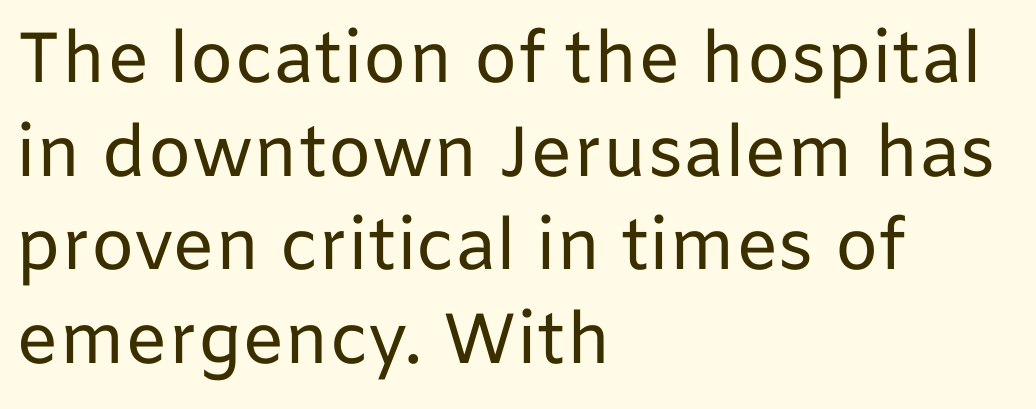
The image shows 71 px regular-weight sans-serif type, upright; set left-aligned, normal line spacing (1.32x), normal letter spacing, not underlined; low stroke contrast and a medium x-height.
